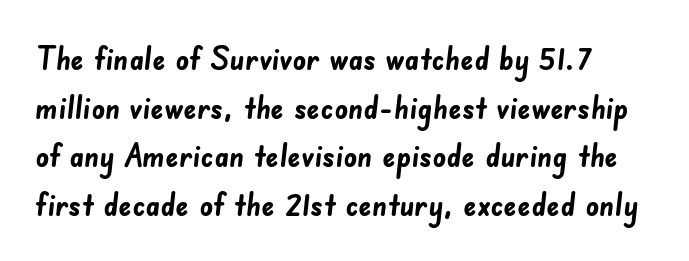
Q: Is the text bold? A: Yes.
Q: Is the typeface a serif or a sans-serif typeface? A: Sans-serif.
Q: Is the text underlined? A: No.
Q: Is the spacing between letters normal or unusually wide? A: Normal.
Q: Is the spacing between lines tight, normal or loose? A: Normal.
Q: Width (condensed, normal, or wide)? A: Normal.
Q: Stroke contrast? A: Low.
Q: x-height? A: Small.
Q: Monospaced? A: No.
